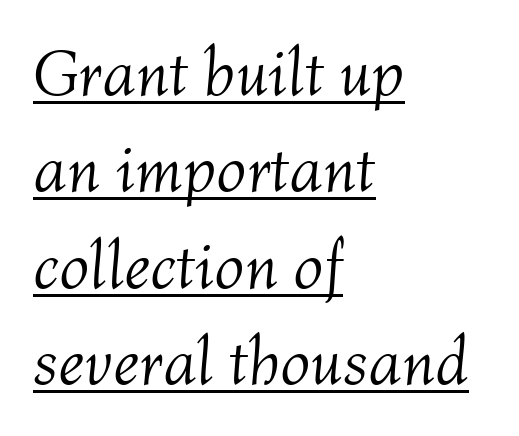
{"italic": "yes", "lean": "right", "slant_degrees": 4, "bold": "no", "weight": "light", "width": "normal", "stroke_contrast": "medium", "x_height": "medium", "monospaced": "no", "underline": "yes", "align": "left", "line_spacing": "normal", "line_spacing_ratio": 1.46, "letter_spacing": "normal", "letter_spacing_em": 0.0, "glyph_px": 66}
